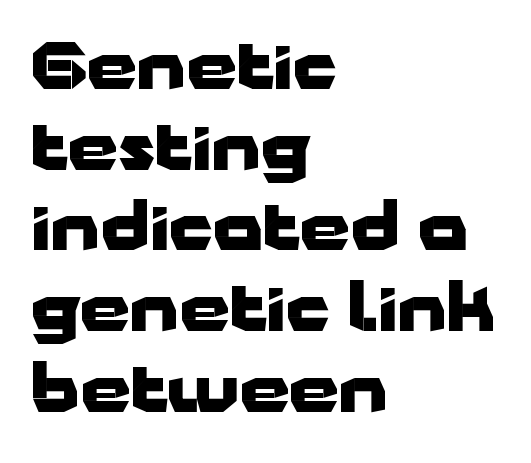
Q: Is the text bold? A: Yes.
Q: Is the text italic (slanted)? A: No, it is upright.
Q: Is the typeface a serif or a sans-serif typeface? A: Sans-serif.
Q: Is the text underlined? A: No.
Q: How is the paragraph aligned? A: Left-aligned.
Q: Is the spacing between letters normal or unusually wide? A: Normal.
Q: Is the spacing between lines tight, normal or loose? A: Normal.
Q: Width (condensed, normal, or wide)? A: Wide.
Q: Stroke contrast? A: Low.
Q: x-height? A: Medium.
Q: Monospaced? A: No.
